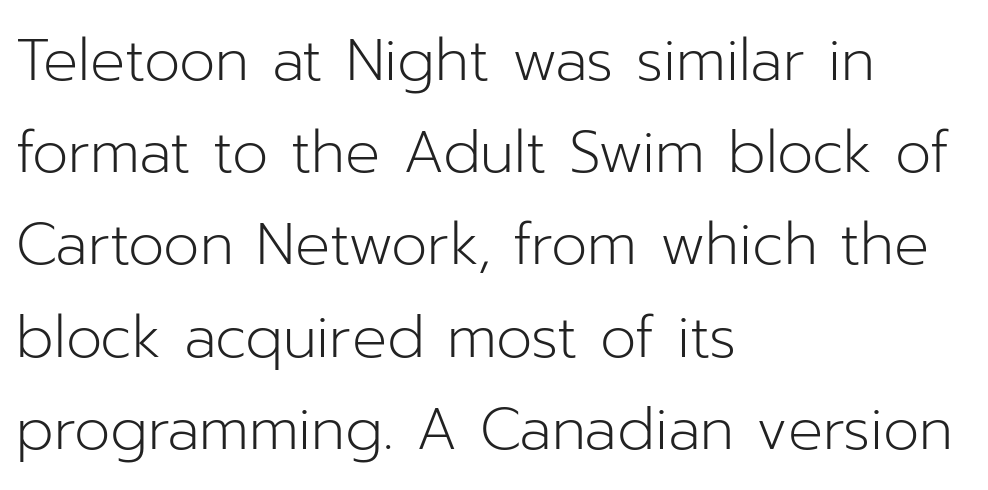
Q: Is the text bold? A: No.
Q: Is the text italic (slanted)? A: No, it is upright.
Q: Is the typeface a serif or a sans-serif typeface? A: Sans-serif.
Q: Is the text underlined? A: No.
Q: How is the paragraph aligned? A: Left-aligned.
Q: Is the spacing between letters normal or unusually wide? A: Normal.
Q: Is the spacing between lines tight, normal or loose? A: Normal.
Q: Width (condensed, normal, or wide)? A: Normal.
Q: Stroke contrast? A: Low.
Q: x-height? A: Medium.
Q: Monospaced? A: No.
